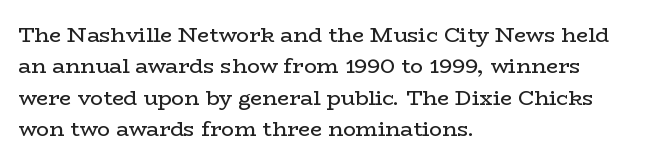
Ordinary non-slanted type is in use. Honestly, the row spacing looks completely unremarkable. These lines keep a tight, regular rhythm from letter to letter. These lines stack with their left ends in a neat column.
